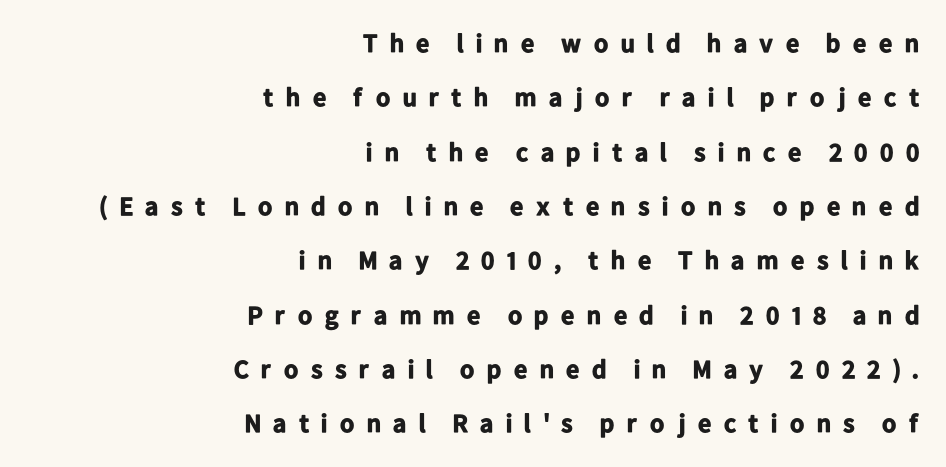
This rendering features lettering with no underline. A typesetter would call this leading open, well beyond the default. Posture: straight, roman, zero tilt. I'd describe the lettering as bold — thick and assertive. Does extra space separate the letters? Yes, quite a lot of it. Leftover space on each line is placed entirely before the opening word.
